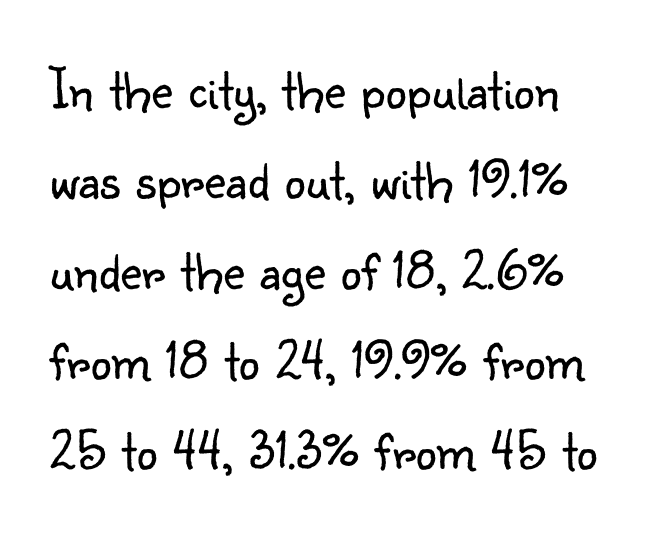
The letters stand straight up with perfectly vertical stems. No letter is thick-stroked: the sample isn't bold. The designer left line spacing at the default. I'd call this a sans setting — the letters go barefoot. The foot of each line stays bare and open. Caption: multi-line text, flush left, ragged right.
